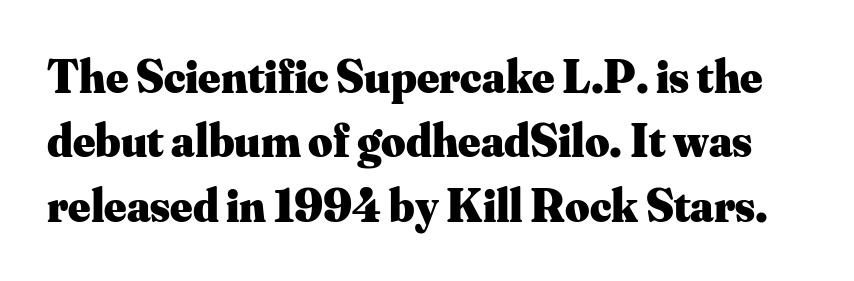
Q: Is the text bold? A: Yes.
Q: Is the text italic (slanted)? A: No, it is upright.
Q: Is the typeface a serif or a sans-serif typeface? A: Serif.
Q: Is the text underlined? A: No.
Q: Is the spacing between letters normal or unusually wide? A: Normal.
Q: Is the spacing between lines tight, normal or loose? A: Normal.
Q: Width (condensed, normal, or wide)? A: Normal.
Q: Stroke contrast? A: Medium.
Q: x-height? A: Small.
Q: Monospaced? A: No.
